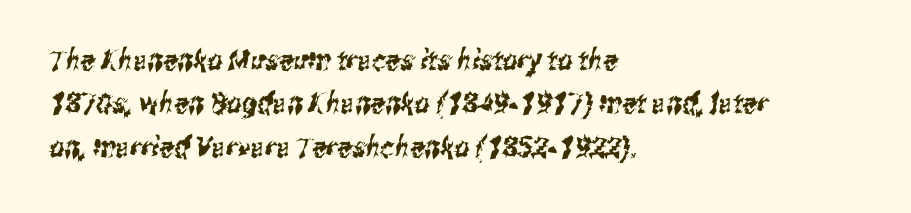
The image shows 29 px condensed sans-serif type; set left-aligned, normal line spacing (1.5x), normal letter spacing, not underlined; medium stroke contrast and a medium x-height.
